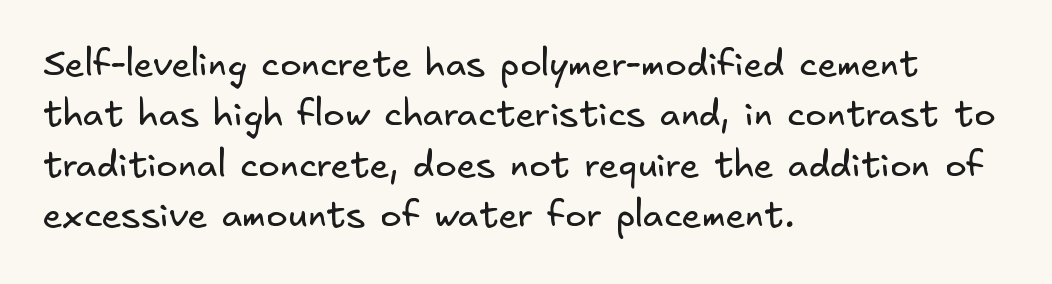
Q: Is the text bold? A: No.
Q: Is the typeface a serif or a sans-serif typeface? A: Sans-serif.
Q: Is the text underlined? A: No.
Q: How is the paragraph aligned? A: Left-aligned.
Q: Is the spacing between letters normal or unusually wide? A: Normal.
Q: Is the spacing between lines tight, normal or loose? A: Normal.
Q: Width (condensed, normal, or wide)? A: Normal.
Q: Stroke contrast? A: Low.
Q: x-height? A: Small.
